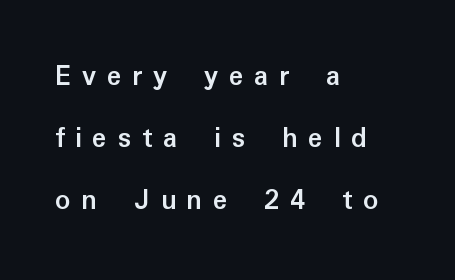
{"serif": "no", "italic": "no", "bold": "yes", "weight": "semibold", "width": "normal", "stroke_contrast": "low", "x_height": "medium", "monospaced": "no", "underline": "no", "align": "left", "line_spacing": "loose", "line_spacing_ratio": 2.07, "letter_spacing": "wide", "letter_spacing_em": 0.36, "glyph_px": 30}
